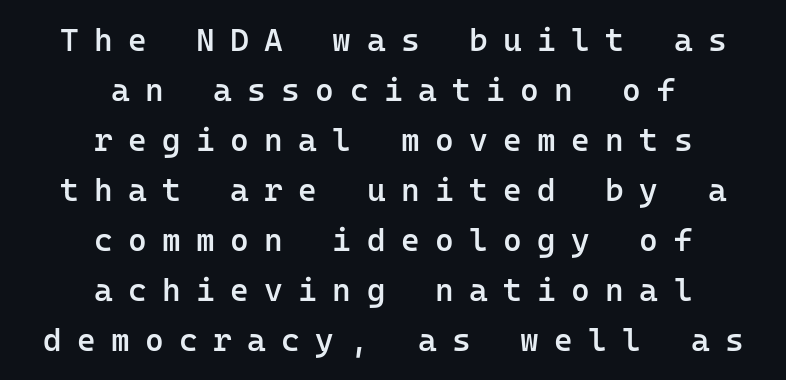
{"serif": "no", "italic": "no", "bold": "semi", "weight": "semibold", "width": "normal", "stroke_contrast": "low", "x_height": "medium", "monospaced": "yes", "underline": "no", "align": "center", "line_spacing": "normal", "line_spacing_ratio": 1.56, "letter_spacing": "wide", "letter_spacing_em": 0.48, "glyph_px": 32}
